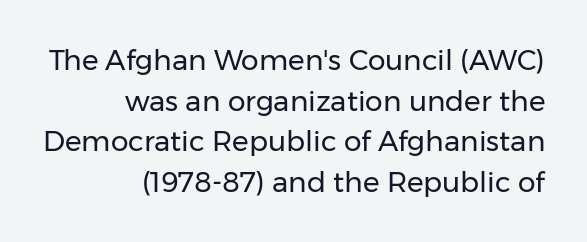
Q: Is the text bold? A: No.
Q: Is the text italic (slanted)? A: No, it is upright.
Q: Is the typeface a serif or a sans-serif typeface? A: Sans-serif.
Q: Is the text underlined? A: No.
Q: How is the paragraph aligned? A: Right-aligned.
Q: Is the spacing between letters normal or unusually wide? A: Normal.
Q: Is the spacing between lines tight, normal or loose? A: Normal.
Q: Width (condensed, normal, or wide)? A: Normal.
Q: Stroke contrast? A: Low.
Q: x-height? A: Medium.
Q: Monospaced? A: No.
